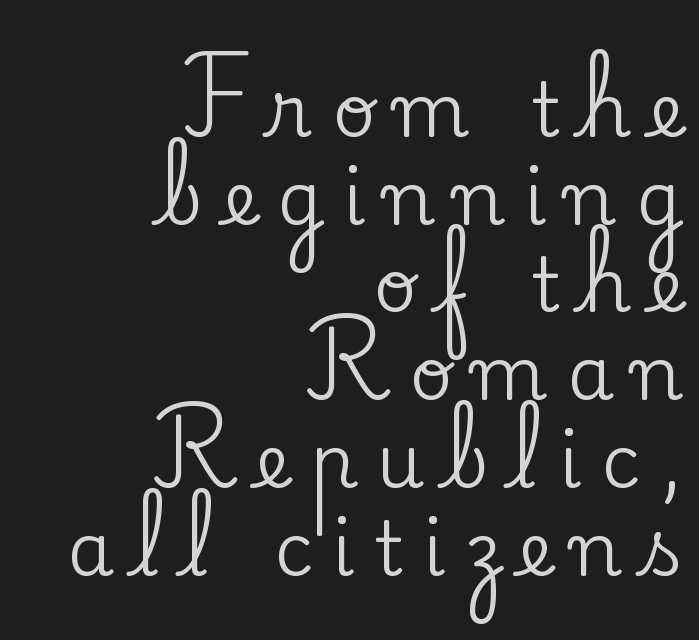
Quick note: not italic, upright. The typeface chosen for these lines features serifs. The letters advance in unequal steps, a hallmark of proportional type. Horizontally, the lines are justified to the trailing edge only. Just letters on the line, the space beneath them empty.
